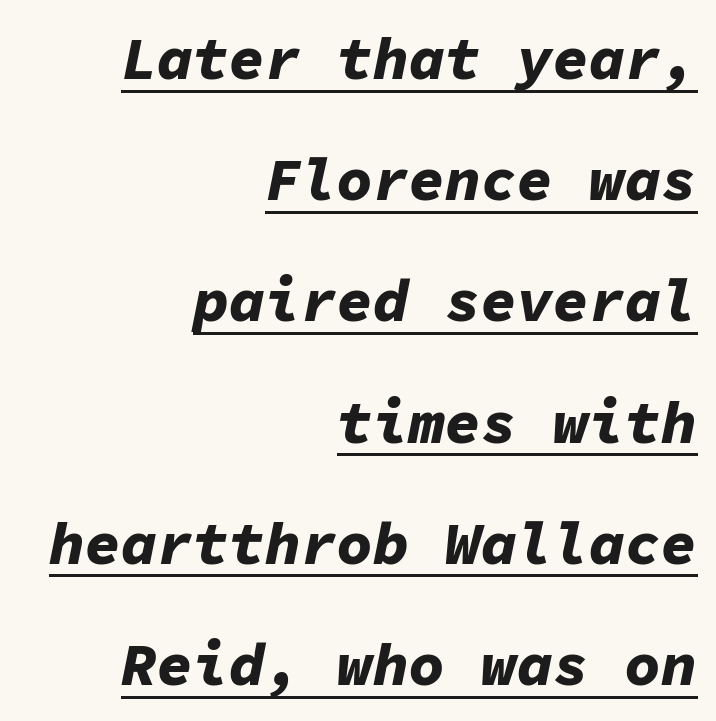
Q: Is the text bold? A: Yes.
Q: Is the text italic (slanted)? A: Yes, it leans right by about 11 degrees.
Q: Is the text underlined? A: Yes.
Q: How is the paragraph aligned? A: Right-aligned.
Q: Is the spacing between letters normal or unusually wide? A: Normal.
Q: Is the spacing between lines tight, normal or loose? A: Loose.
Q: Width (condensed, normal, or wide)? A: Normal.
Q: Stroke contrast? A: Low.
Q: x-height? A: Medium.
Q: Monospaced? A: Yes.
